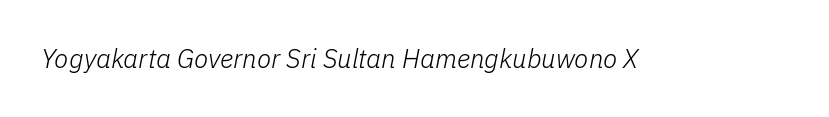
Q: Is the text bold? A: No.
Q: Is the text italic (slanted)? A: Yes, it leans right by about 11 degrees.
Q: Is the text underlined? A: No.
Q: Is the spacing between letters normal or unusually wide? A: Normal.
